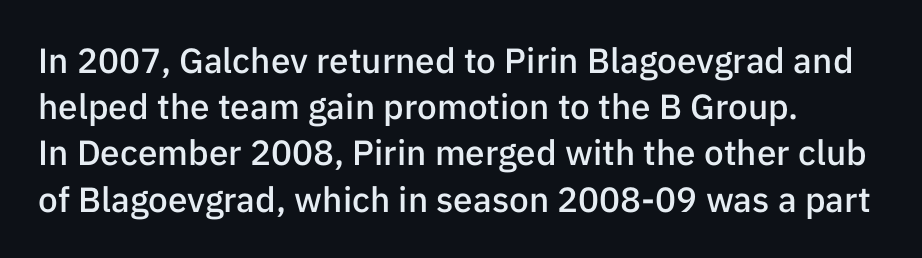
The image shows 35 px semibold sans-serif type, upright; set left-aligned, normal line spacing (1.32x), normal letter spacing, not underlined; low stroke contrast and a medium x-height.
